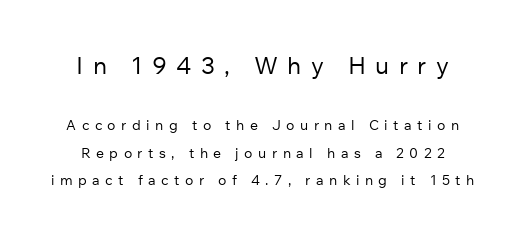
Q: Is the text bold? A: No.
Q: Is the text italic (slanted)? A: No, it is upright.
Q: Is the text underlined? A: No.
Q: Is the spacing between letters normal or unusually wide? A: Unusually wide.
Q: Is the spacing between lines tight, normal or loose? A: Loose.
Q: Which block of text is set in a larger size, the first (top) or the second (bottom)? A: The first (top) one.
